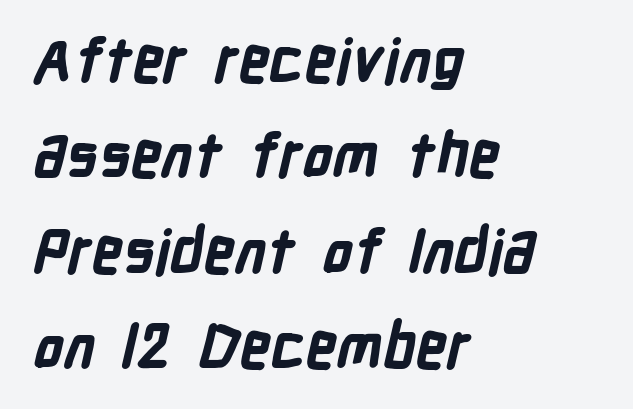
{"serif": "no", "bold": "yes", "weight": "bold", "width": "condensed", "stroke_contrast": "low", "x_height": "medium", "monospaced": "no", "underline": "no", "align": "left", "line_spacing": "normal", "line_spacing_ratio": 1.59, "letter_spacing": "normal", "letter_spacing_em": 0.0, "glyph_px": 60}
